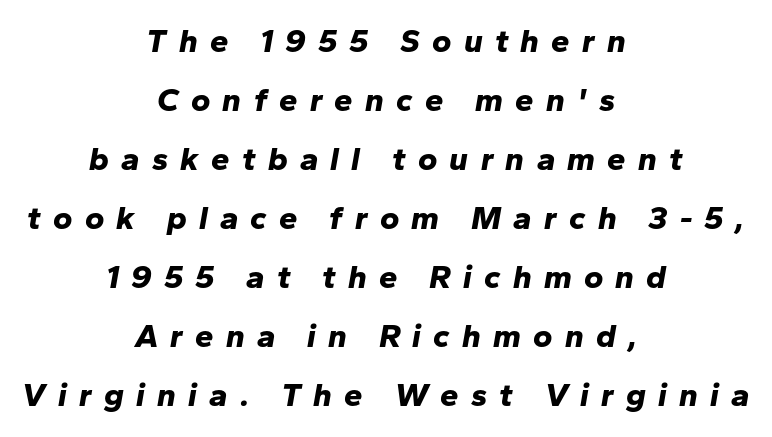
Q: Is the text bold? A: Yes.
Q: Is the text italic (slanted)? A: Yes, it leans right by about 10 degrees.
Q: Is the text underlined? A: No.
Q: How is the paragraph aligned? A: Centered.
Q: Is the spacing between letters normal or unusually wide? A: Unusually wide.
Q: Width (condensed, normal, or wide)? A: Normal.
Q: Stroke contrast? A: Low.
Q: x-height? A: Medium.
Q: Monospaced? A: No.
